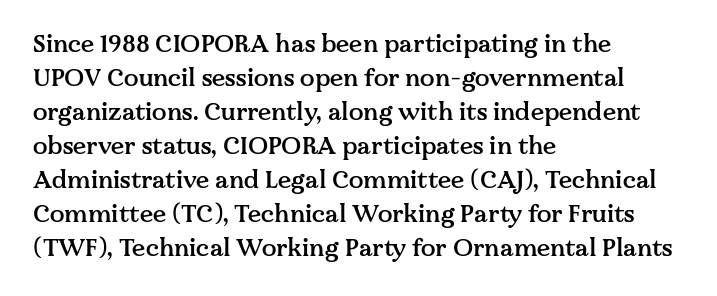
Q: Is the text bold? A: Semi-bold.
Q: Is the text italic (slanted)? A: No, it is upright.
Q: Is the text underlined? A: No.
Q: How is the paragraph aligned? A: Left-aligned.
Q: Is the spacing between letters normal or unusually wide? A: Normal.
Q: Is the spacing between lines tight, normal or loose? A: Normal.
